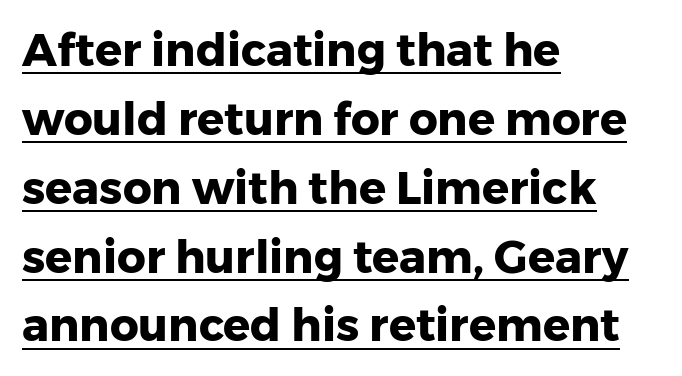
{"serif": "no", "italic": "no", "bold": "yes", "weight": "heavy", "width": "normal", "stroke_contrast": "low", "x_height": "medium", "monospaced": "no", "underline": "yes", "align": "left", "line_spacing": "normal", "line_spacing_ratio": 1.53, "letter_spacing": "normal", "letter_spacing_em": 0.0, "glyph_px": 45}
